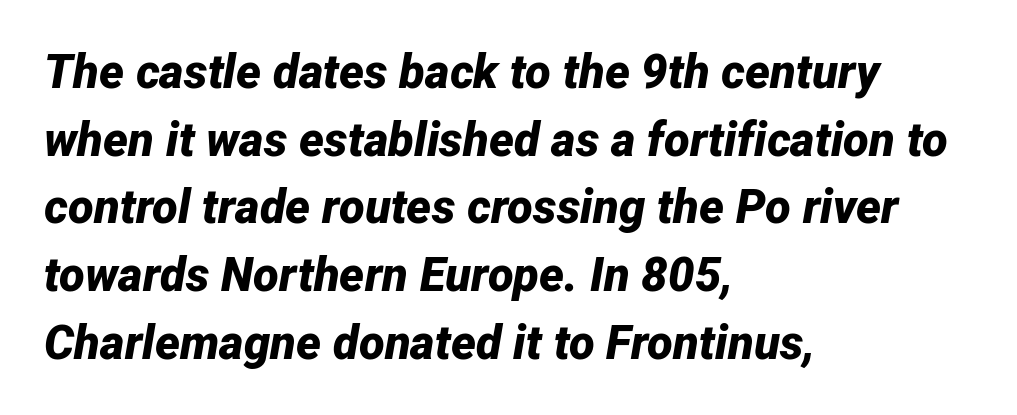
The image shows 47 px bold type, italic (leaning right); set left-aligned, normal line spacing (1.44x), normal letter spacing, not underlined; low stroke contrast and a medium x-height.
